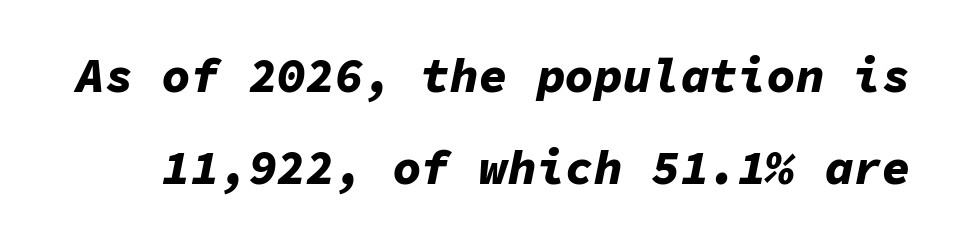
Q: Is the text bold? A: Yes.
Q: Is the text italic (slanted)? A: Yes, it leans right by about 11 degrees.
Q: Is the text underlined? A: No.
Q: Is the spacing between letters normal or unusually wide? A: Normal.
Q: Is the spacing between lines tight, normal or loose? A: Loose.
Q: Width (condensed, normal, or wide)? A: Normal.
Q: Stroke contrast? A: Low.
Q: x-height? A: Medium.
Q: Monospaced? A: Yes.
